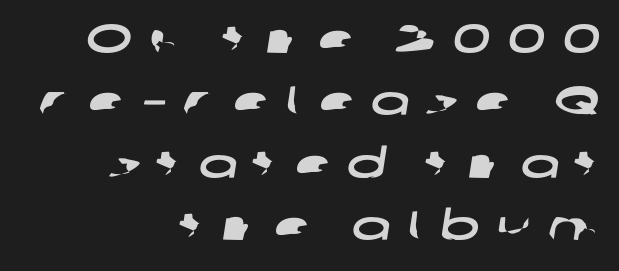
{"serif": "no", "width": "wide", "stroke_contrast": "low", "x_height": "medium", "monospaced": "no", "underline": "no", "align": "right", "line_spacing": "normal", "line_spacing_ratio": 1.52, "letter_spacing": "wide", "letter_spacing_em": 0.41, "glyph_px": 41}
